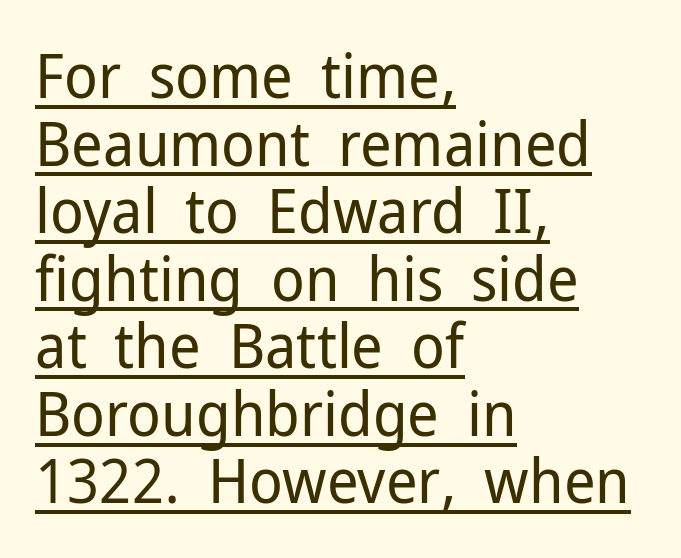
The image shows 62 px regular-weight sans-serif type, upright; set left-aligned, tight line spacing (1.09x), normal letter spacing, underlined; low stroke contrast and a medium x-height.
